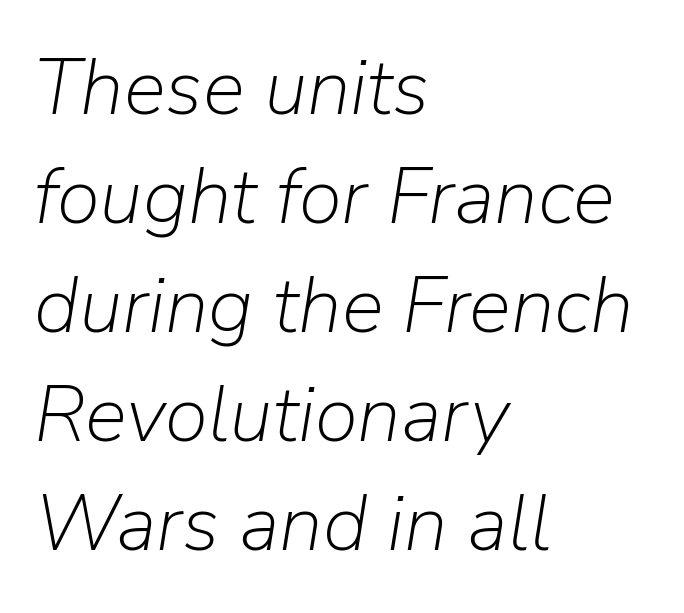
The image shows 79 px light type, italic (leaning right); set left-aligned, normal line spacing (1.38x), normal letter spacing, not underlined; low stroke contrast and a medium x-height.
